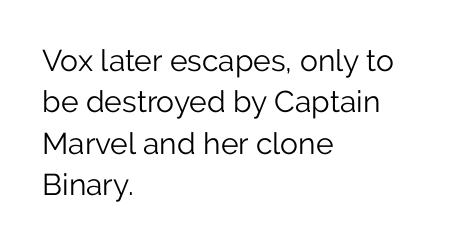
{"serif": "no", "italic": "no", "bold": "no", "weight": "light", "width": "normal", "stroke_contrast": "low", "x_height": "medium", "monospaced": "no", "underline": "no", "align": "left", "line_spacing": "normal", "line_spacing_ratio": 1.38, "letter_spacing": "normal", "letter_spacing_em": 0.0, "glyph_px": 30}
